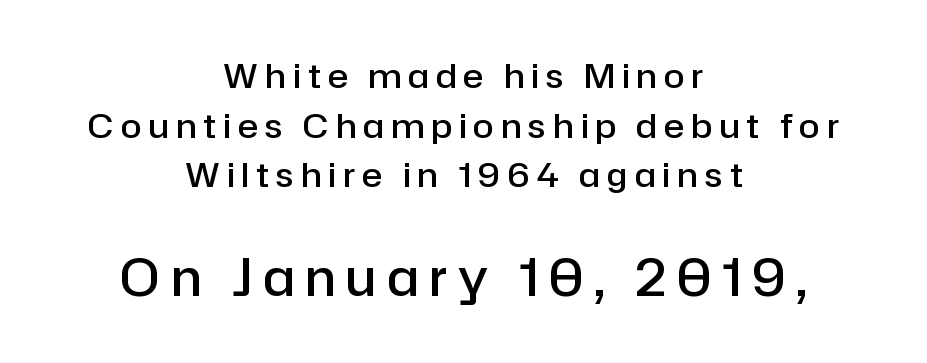
The image shows 51 px semibold sans-serif type, upright; set centered, normal line spacing (1.46x), unusually wide letter spacing (+0.21 em), not underlined; the second (bottom) block is 1.5x larger; low stroke contrast and a medium x-height.
